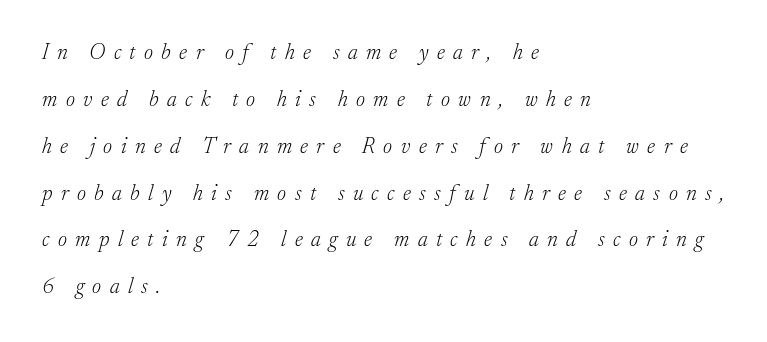
The image shows 22 px text type, italic (leaning right); set left-aligned, loose line spacing (2.13x), unusually wide letter spacing (+0.38 em), not underlined.
